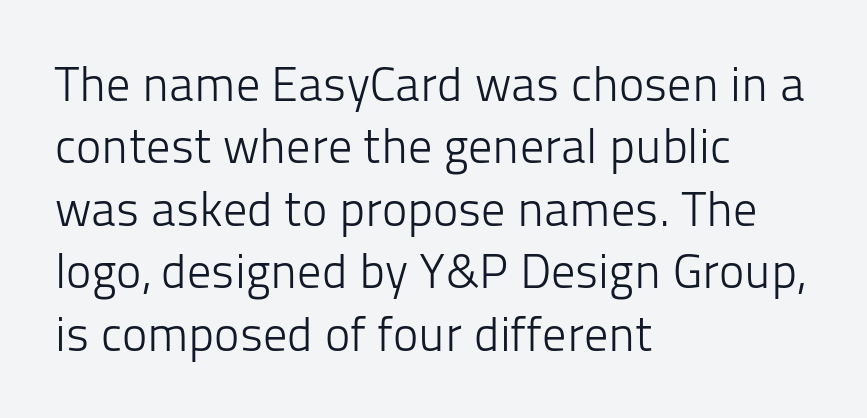
Q: Is the text bold? A: No.
Q: Is the text italic (slanted)? A: No, it is upright.
Q: Is the typeface a serif or a sans-serif typeface? A: Sans-serif.
Q: Is the text underlined? A: No.
Q: How is the paragraph aligned? A: Left-aligned.
Q: Is the spacing between letters normal or unusually wide? A: Normal.
Q: Is the spacing between lines tight, normal or loose? A: Normal.
Q: Width (condensed, normal, or wide)? A: Normal.
Q: Stroke contrast? A: Low.
Q: x-height? A: Medium.
Q: Monospaced? A: No.
